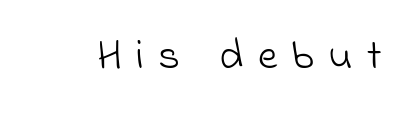
Q: Is the text bold? A: No.
Q: Is the typeface a serif or a sans-serif typeface? A: Sans-serif.
Q: Is the text underlined? A: No.
Q: Is the spacing between letters normal or unusually wide? A: Unusually wide.
Q: Width (condensed, normal, or wide)? A: Normal.
Q: Stroke contrast? A: Low.
Q: x-height? A: Small.
Q: Monospaced? A: No.
